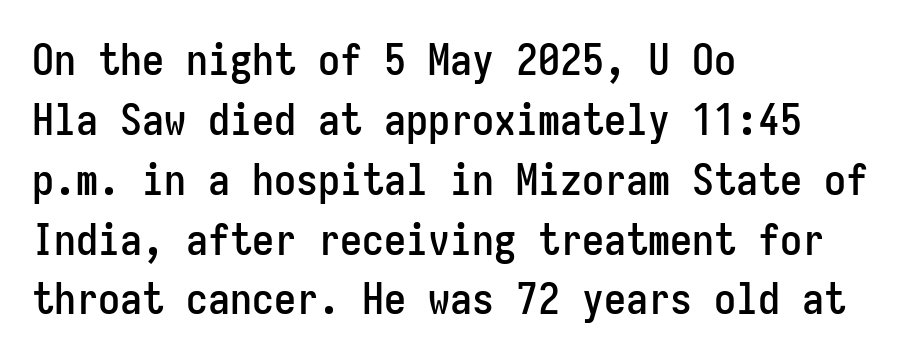
The image shows 44 px condensed sans-serif type, upright, monospaced; set left-aligned, normal line spacing (1.36x), normal letter spacing, not underlined; low stroke contrast and a medium x-height.
